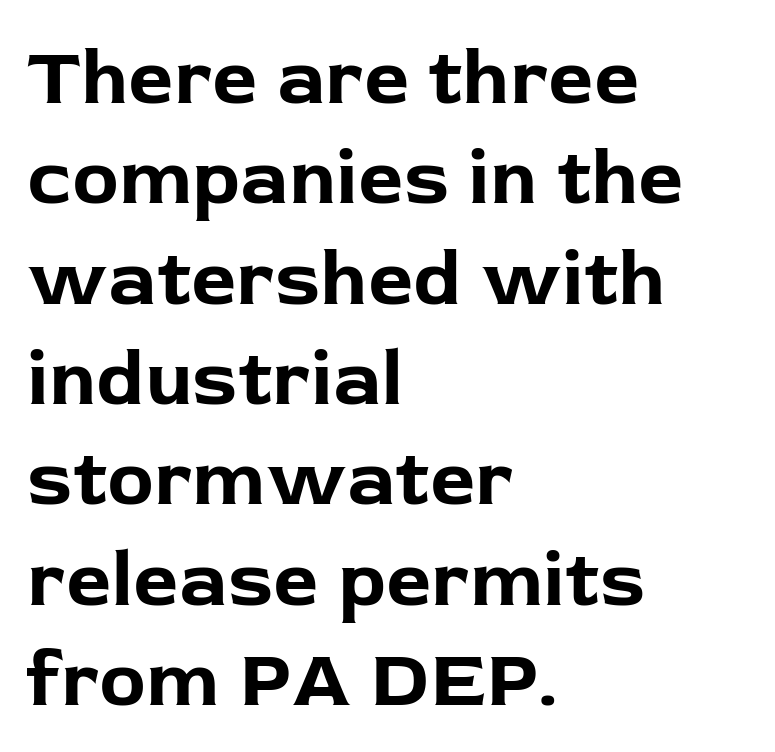
Each letter keeps its own natural width here, so spacing adapts to shape. Each letter's strokes conclude bluntly, with no projecting serifs. Here the glyphs are tracked normally, forming tight word shapes. Do the letters lean? They stand straight. The face used here has the dense, thick strokes of a bold. Which margin do the lines hug? The left one — the right edge is uneven.
